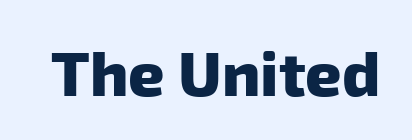
Q: Is the text bold? A: Yes.
Q: Is the typeface a serif or a sans-serif typeface? A: Sans-serif.
Q: Is the text underlined? A: No.
Q: Is the spacing between letters normal or unusually wide? A: Normal.
Q: Width (condensed, normal, or wide)? A: Normal.
Q: Stroke contrast? A: Low.
Q: x-height? A: Medium.
Q: Monospaced? A: No.
